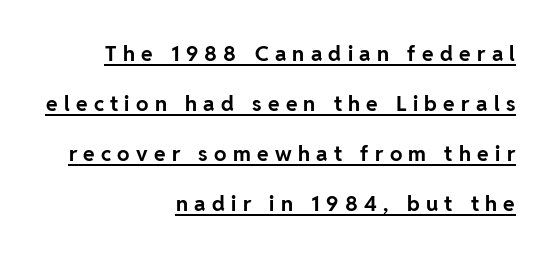
The image shows 21 px bold type, upright; set right-aligned, loose line spacing (2.38x), unusually wide letter spacing (+0.3 em), underlined.
